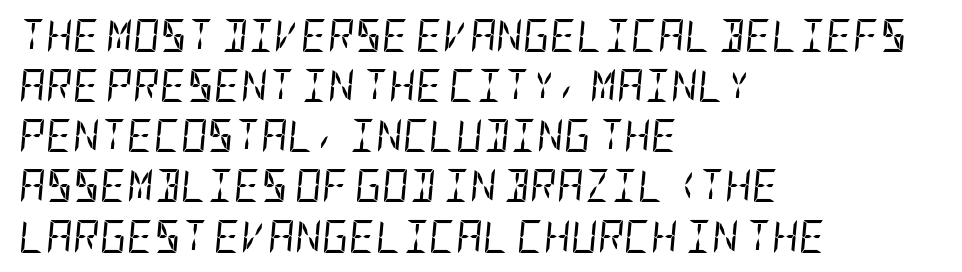
Stroke thickness stays within the range of a standard reading face or lighter. Evenly set lines give the paragraph a standard silhouette. The rendering anchors every line to the left-hand side. No extra tracking has been applied to these lines.
